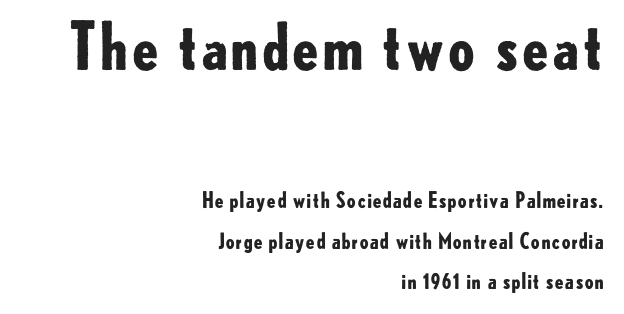
Words float on clear page, feet unadorned. Rows of type keep a wide berth in the vertical direction. Grotesque or geometric, the face here clearly has no serifs. The passage shown begins with its larger block and ends with its smaller one. Look at the tracking — it's just the regular setting, nothing added.
